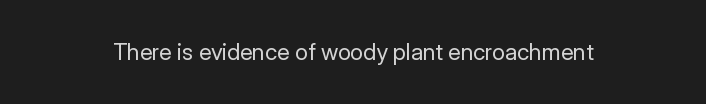
The image shows 23 px text type, upright; set normal letter spacing, not underlined.
